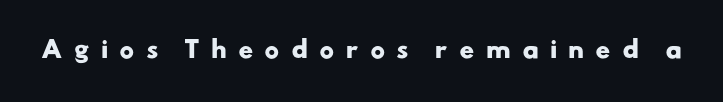
The image shows 23 px bold type; set unusually wide letter spacing (+0.48 em), not underlined.
